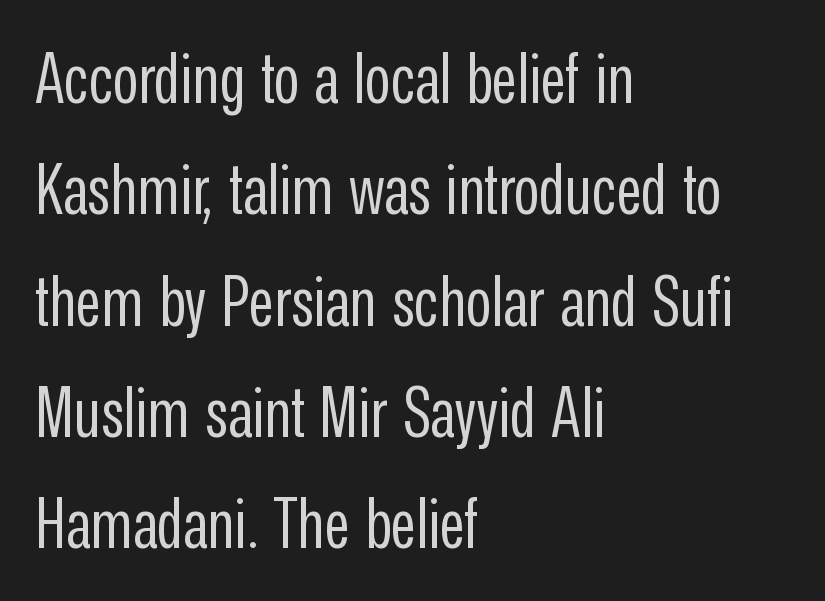
Q: Is the text bold? A: No.
Q: Is the text italic (slanted)? A: No, it is upright.
Q: Is the typeface a serif or a sans-serif typeface? A: Sans-serif.
Q: Is the text underlined? A: No.
Q: How is the paragraph aligned? A: Left-aligned.
Q: Is the spacing between letters normal or unusually wide? A: Normal.
Q: Is the spacing between lines tight, normal or loose? A: Normal.
Q: Width (condensed, normal, or wide)? A: Condensed.
Q: Stroke contrast? A: Low.
Q: x-height? A: Medium.
Q: Monospaced? A: No.
